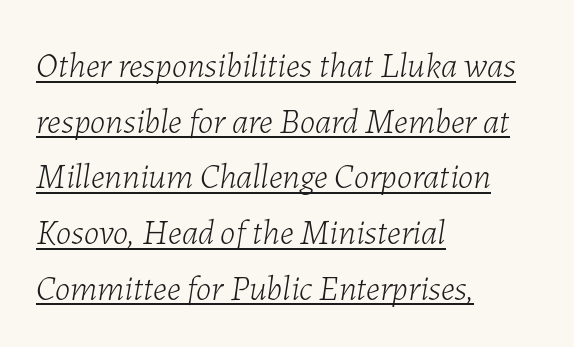
{"italic": "yes", "lean": "right", "slant_degrees": 7, "bold": "no", "weight": "light", "width": "normal", "stroke_contrast": "low", "x_height": "medium", "monospaced": "no", "underline": "yes", "align": "left", "line_spacing": "normal", "line_spacing_ratio": 1.59, "letter_spacing": "normal", "letter_spacing_em": 0.0, "glyph_px": 35}
